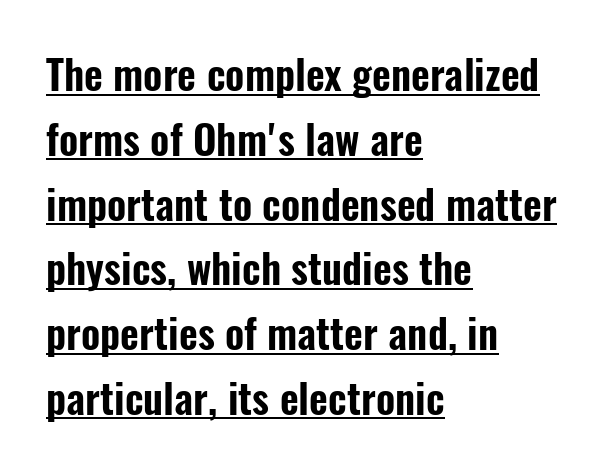
{"serif": "no", "italic": "no", "width": "condensed", "stroke_contrast": "low", "x_height": "medium", "monospaced": "no", "underline": "yes", "align": "left", "line_spacing": "normal", "line_spacing_ratio": 1.58, "letter_spacing": "normal", "letter_spacing_em": 0.0, "glyph_px": 41}
